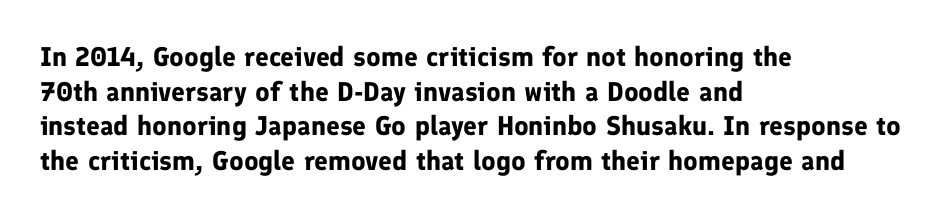
The image shows 27 px bold type, upright; set left-aligned, normal line spacing (1.28x), normal letter spacing, not underlined.
